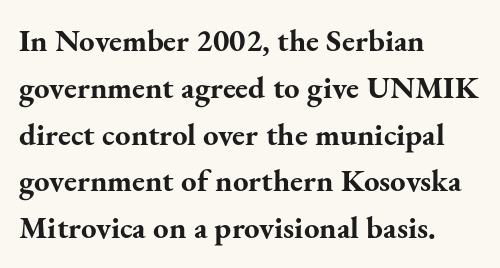
No word sits above an underline. Note the varied advance widths — an 'i' is clearly narrower than an 'm'. A typesetter would label this face a serif. A classic flush-left, rag-right setting is used for this passage. The letters stand straight up with perfectly vertical stems. Characters follow at the spacing the type designer built in.
